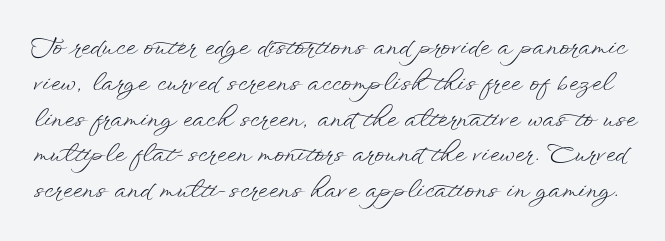
The image shows 24 px text type; set normal line spacing (1.49x), normal letter spacing, not underlined.
